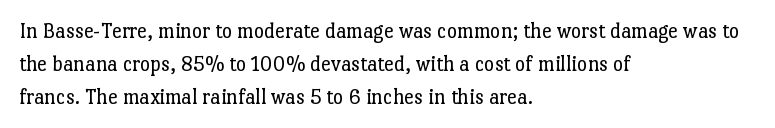
{"italic": "no", "bold": "no", "underline": "no", "align": "left", "line_spacing": "normal", "line_spacing_ratio": 1.49, "letter_spacing": "normal", "letter_spacing_em": 0.0, "glyph_px": 22}
